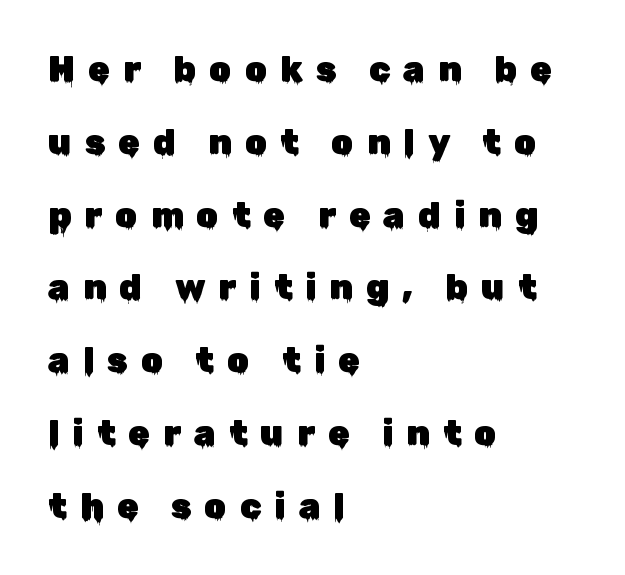
The rendering uses natural spacing where letterforms have individual widths. Descender tails drop into unmarked territory. A typesetter would call this leading open, well beyond the default. Is the letter spacing exaggerated? Yes — the characters are pushed far apart. The rag falls on the right side of this text block. Does the type have serifs? No, each stem ends abruptly.
